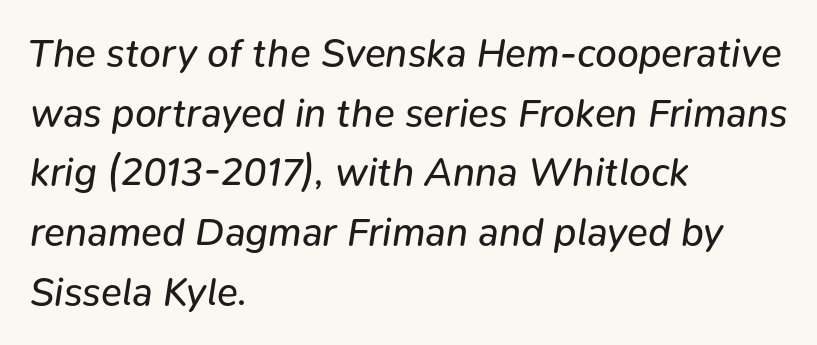
{"italic": "yes", "lean": "right", "slant_degrees": 9, "bold": "no", "weight": "regular", "width": "normal", "stroke_contrast": "low", "x_height": "medium", "monospaced": "no", "underline": "no", "align": "left", "line_spacing": "normal", "line_spacing_ratio": 1.53, "letter_spacing": "normal", "letter_spacing_em": 0.0, "glyph_px": 39}
